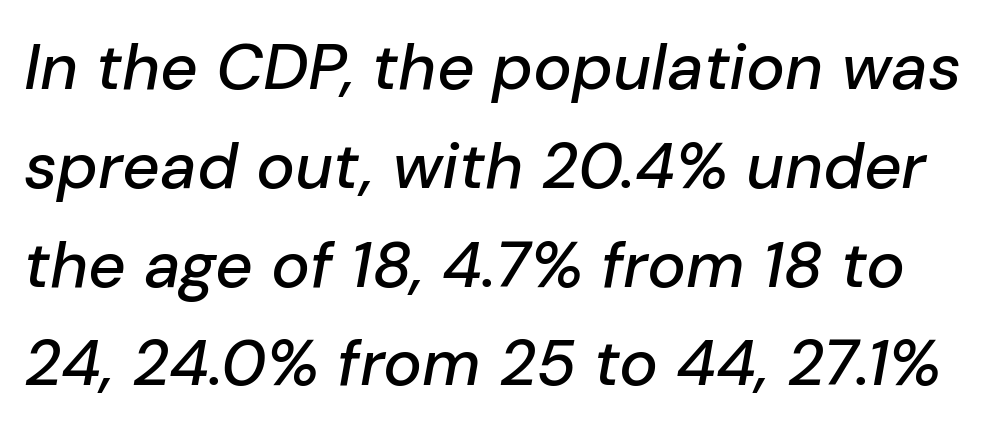
Q: Is the text italic (slanted)? A: Yes, it leans right by about 10 degrees.
Q: Is the text underlined? A: No.
Q: Is the spacing between letters normal or unusually wide? A: Normal.
Q: Is the spacing between lines tight, normal or loose? A: Normal.
Q: Width (condensed, normal, or wide)? A: Normal.
Q: Stroke contrast? A: Low.
Q: x-height? A: Medium.
Q: Monospaced? A: No.
